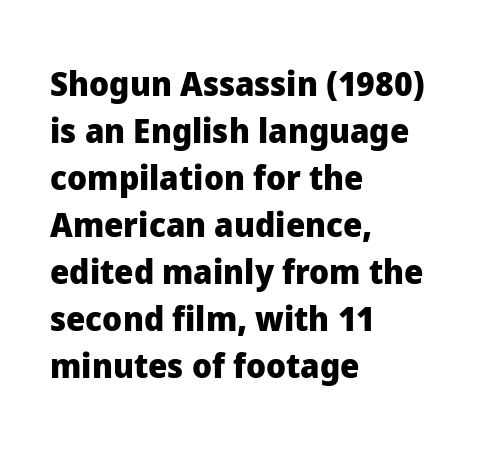
The image shows 34 px heavy sans-serif type, upright; set left-aligned, normal line spacing (1.38x), normal letter spacing, not underlined; low stroke contrast and a medium x-height.
